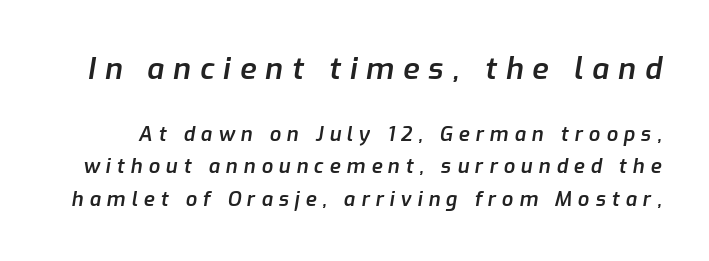
Firm but not heavy-handed strokes: this text is semibold. The space between consecutive lines is moderate. Here the designer chose a conventional face with non-uniform glyph widths. The letters in the upper block stand taller than those in the block below.
